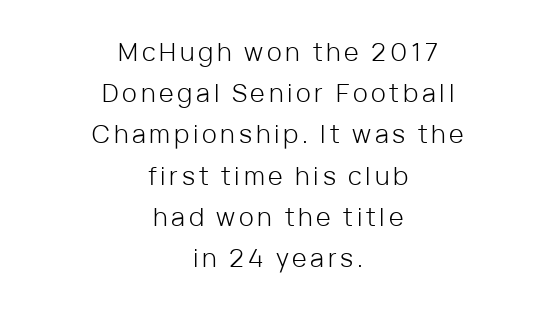
Q: Is the text bold? A: No.
Q: Is the text italic (slanted)? A: No, it is upright.
Q: Is the text underlined? A: No.
Q: How is the paragraph aligned? A: Centered.
Q: Is the spacing between lines tight, normal or loose? A: Normal.
